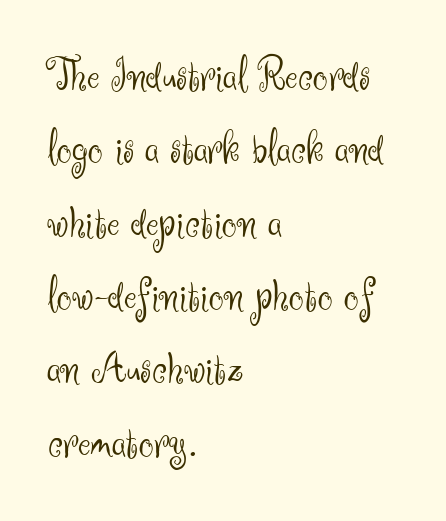
Q: Is the text bold? A: No.
Q: Is the text italic (slanted)? A: No, it is upright.
Q: Is the typeface a serif or a sans-serif typeface? A: Sans-serif.
Q: Is the text underlined? A: No.
Q: How is the paragraph aligned? A: Left-aligned.
Q: Is the spacing between letters normal or unusually wide? A: Normal.
Q: Is the spacing between lines tight, normal or loose? A: Normal.
Q: Width (condensed, normal, or wide)? A: Normal.
Q: Stroke contrast? A: Medium.
Q: x-height? A: Small.
Q: Monospaced? A: No.
